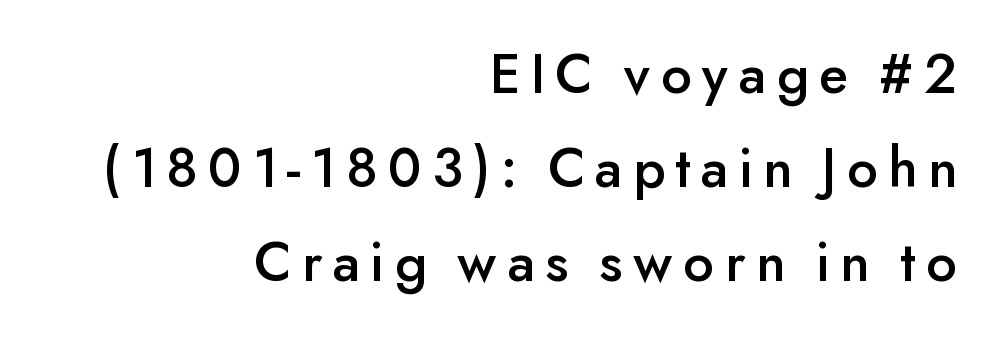
Q: Is the text italic (slanted)? A: No, it is upright.
Q: Is the typeface a serif or a sans-serif typeface? A: Sans-serif.
Q: Is the text underlined? A: No.
Q: How is the paragraph aligned? A: Right-aligned.
Q: Is the spacing between lines tight, normal or loose? A: Normal.
Q: Width (condensed, normal, or wide)? A: Normal.
Q: Stroke contrast? A: Low.
Q: x-height? A: Small.
Q: Monospaced? A: No.
